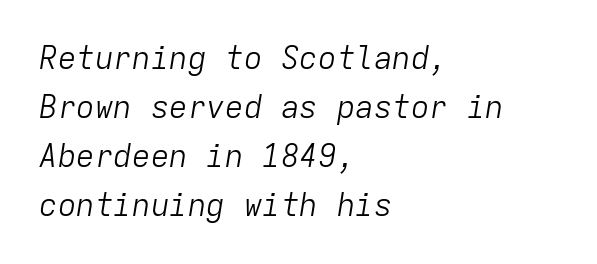
Q: Is the text bold? A: No.
Q: Is the text italic (slanted)? A: Yes, it leans right by about 9 degrees.
Q: Is the text underlined? A: No.
Q: How is the paragraph aligned? A: Left-aligned.
Q: Is the spacing between letters normal or unusually wide? A: Normal.
Q: Is the spacing between lines tight, normal or loose? A: Normal.
Q: Width (condensed, normal, or wide)? A: Normal.
Q: Stroke contrast? A: Low.
Q: x-height? A: Medium.
Q: Monospaced? A: Yes.
